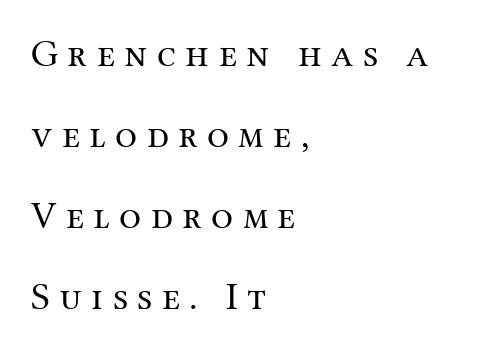
The image shows 39 px regular-weight serif type, upright; set left-aligned, loose line spacing (2.08x), unusually wide letter spacing (+0.24 em), not underlined; medium stroke contrast and a medium x-height.
